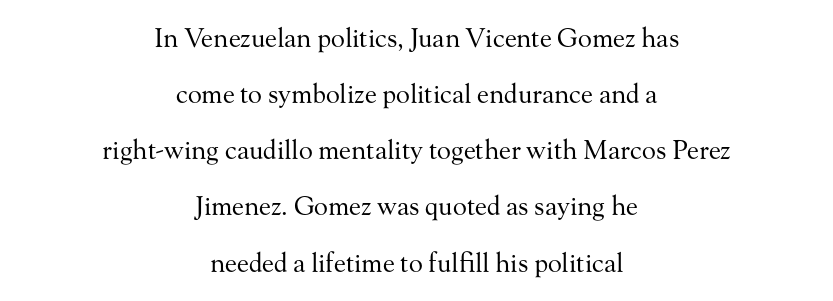
{"italic": "no", "bold": "no", "underline": "no", "align": "center", "line_spacing": "loose", "line_spacing_ratio": 2.16, "letter_spacing": "normal", "letter_spacing_em": 0.0, "glyph_px": 26}
